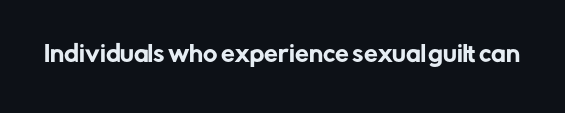
Tall strokes in this sample are plumb rather than angled. Short note: letters normally spaced. Lines of text with bare space underneath.
